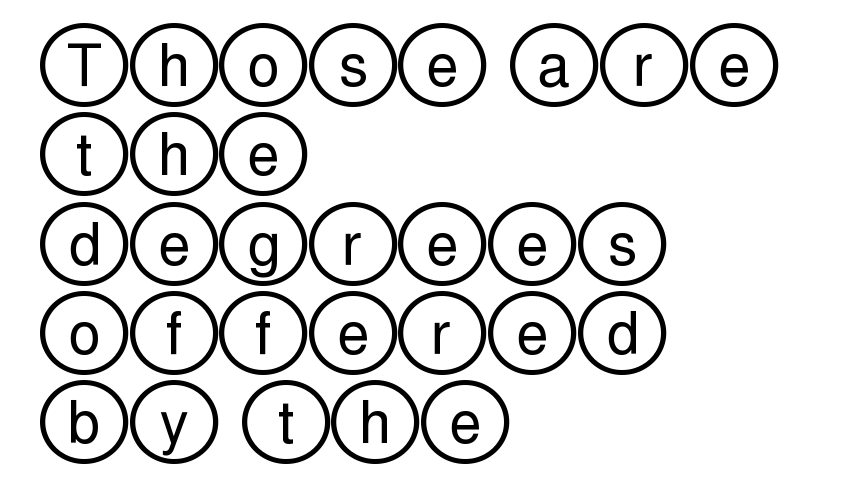
Q: Is the text italic (slanted)? A: No, it is upright.
Q: Is the text underlined? A: No.
Q: How is the paragraph aligned? A: Left-aligned.
Q: Is the spacing between letters normal or unusually wide? A: Normal.
Q: Is the spacing between lines tight, normal or loose? A: Normal.
Q: Width (condensed, normal, or wide)? A: Wide.
Q: x-height? A: Large.
